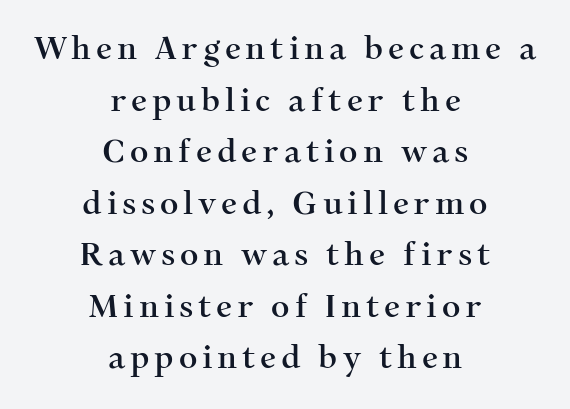
The image shows 32 px serif type, upright; set centered, normal line spacing (1.61x), not underlined; medium stroke contrast and a medium x-height.
